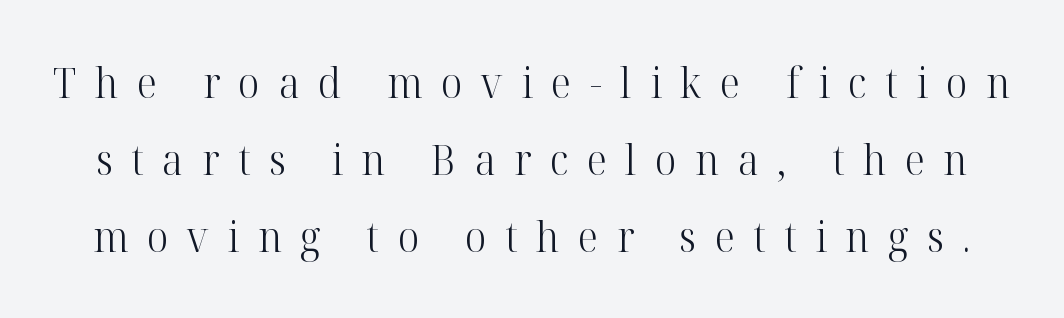
The image shows 42 px light serif type, upright; set line spacing 1.83x, unusually wide letter spacing (+0.44 em), not underlined; high stroke contrast and a medium x-height.
